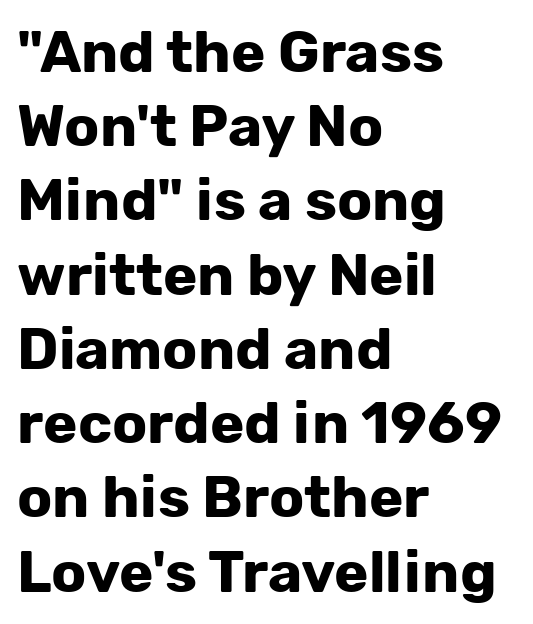
The image shows 58 px bold sans-serif type, upright; set left-aligned, normal line spacing (1.28x), normal letter spacing, not underlined; low stroke contrast and a medium x-height.
